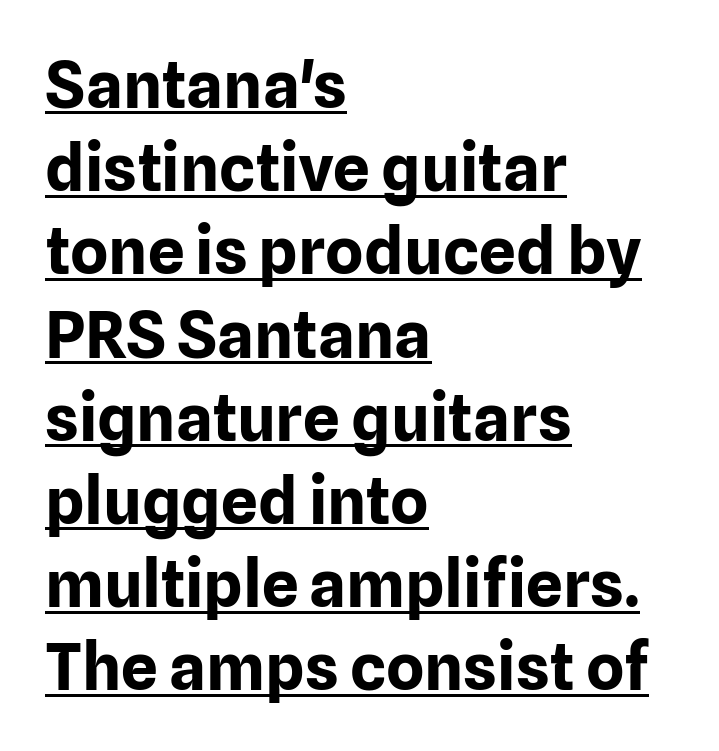
Quick note: interline space is typical. The face used here is proportionally spaced, like ordinary book or web type. Classification — sans serif. This sample is left-justified, so line endings fall wherever the words run out. This rendering features underlined lettering.
